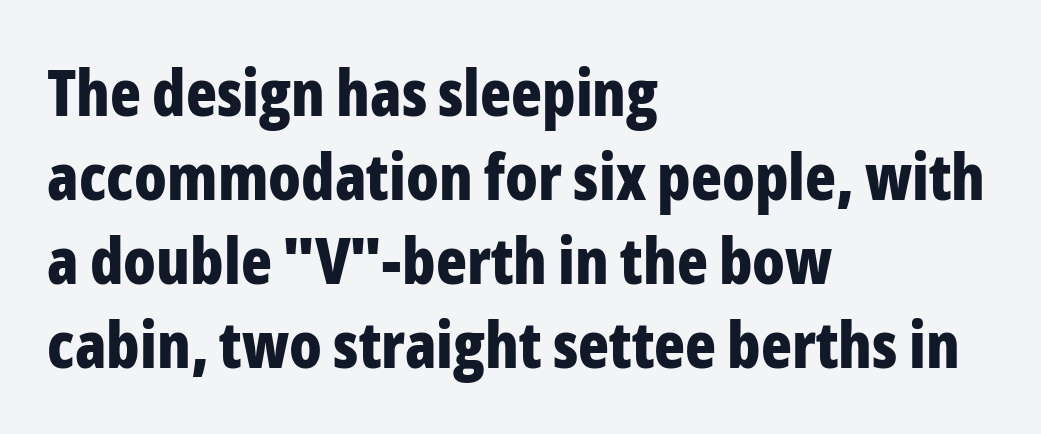
Whoever set this chose a conventional vertical rhythm. Inter-character spacing is left at the font's built-in metrics. Glance below the letters and you will spot only blank space. Unlike italic type, these characters show no tilt at all. Is this a sans? Yes — the strokes have no serifs. These lines are rendered in a variable-pitch font.
